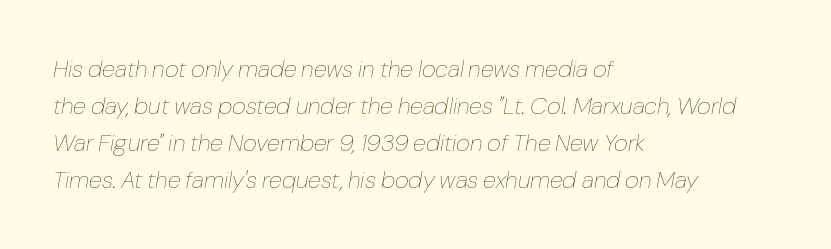
{"italic": "yes", "lean": "right", "slant_degrees": 10, "bold": "no", "underline": "no", "align": "left", "line_spacing": "normal", "line_spacing_ratio": 1.54, "letter_spacing": "normal", "letter_spacing_em": 0.0, "glyph_px": 24}
